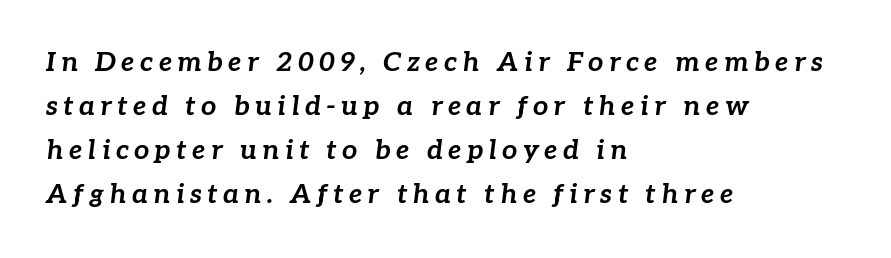
{"italic": "yes", "lean": "right", "slant_degrees": 7, "bold": "yes", "underline": "no", "align": "left", "line_spacing": "normal", "line_spacing_ratio": 1.63, "letter_spacing": "wide", "letter_spacing_em": 0.2, "glyph_px": 27}
